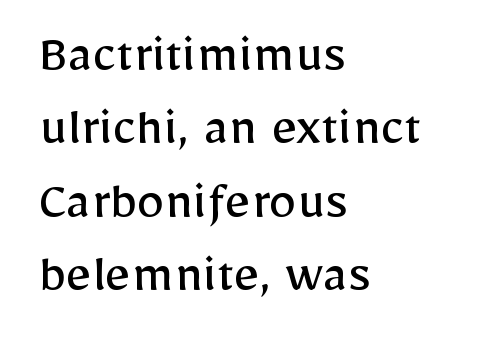
Q: Is the text bold? A: No.
Q: Is the text italic (slanted)? A: No, it is upright.
Q: Is the typeface a serif or a sans-serif typeface? A: Sans-serif.
Q: Is the text underlined? A: No.
Q: How is the paragraph aligned? A: Left-aligned.
Q: Is the spacing between letters normal or unusually wide? A: Normal.
Q: Is the spacing between lines tight, normal or loose? A: Normal.
Q: Width (condensed, normal, or wide)? A: Normal.
Q: Stroke contrast? A: Low.
Q: x-height? A: Medium.
Q: Monospaced? A: No.
